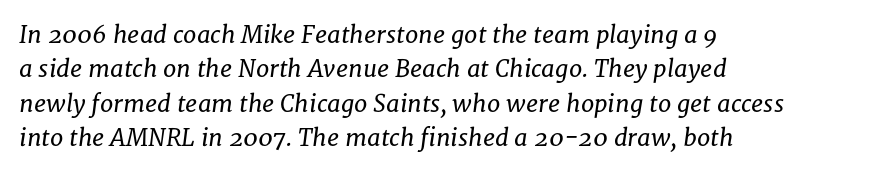
The image shows 24 px text type, italic (leaning right); set left-aligned, normal line spacing (1.43x), normal letter spacing, not underlined.
